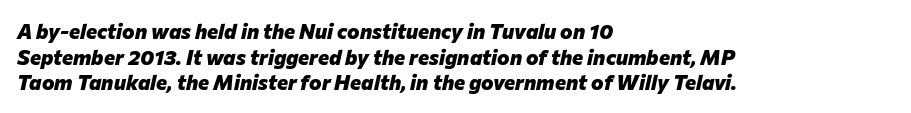
These lines keep a tight, regular rhythm from letter to letter. Just letters on the line, the space beneath them empty. Stroke thickness is high; the sample reads as a true bold. Looking at the ascenders, they clearly lean. Short and long lines alike share a common starting point at left.
